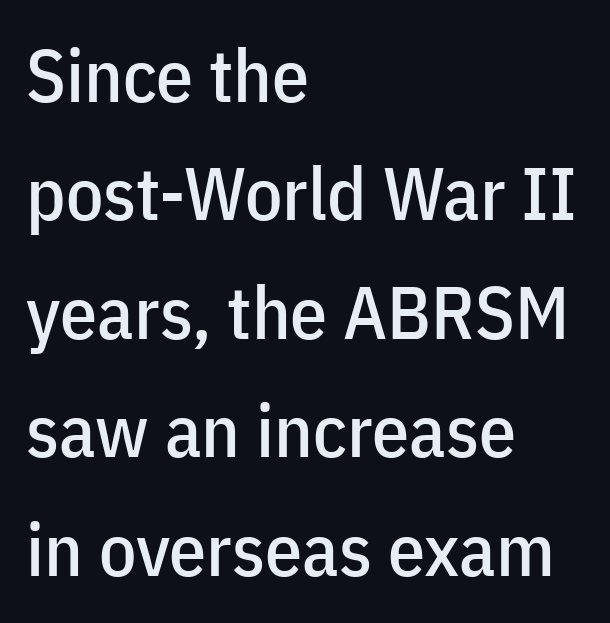
The image shows 74 px condensed sans-serif type, upright; set left-aligned, normal line spacing (1.6x), normal letter spacing, not underlined; low stroke contrast and a medium x-height.
